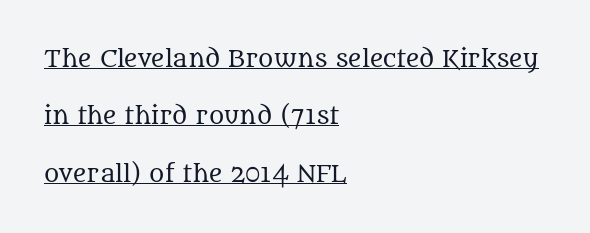
Q: Is the text bold? A: No.
Q: Is the text italic (slanted)? A: No, it is upright.
Q: Is the text underlined? A: Yes.
Q: How is the paragraph aligned? A: Left-aligned.
Q: Is the spacing between letters normal or unusually wide? A: Normal.
Q: Is the spacing between lines tight, normal or loose? A: Loose.
